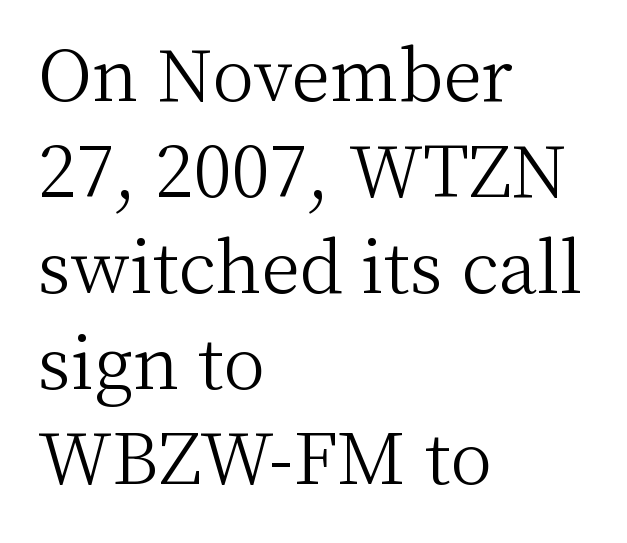
{"serif": "yes", "italic": "no", "bold": "no", "weight": "light", "width": "normal", "stroke_contrast": "medium", "x_height": "medium", "monospaced": "no", "underline": "no", "align": "left", "line_spacing": "normal", "line_spacing_ratio": 1.35, "letter_spacing": "normal", "letter_spacing_em": 0.0, "glyph_px": 71}
